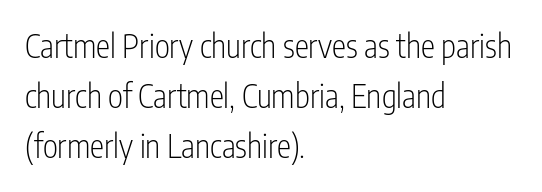
Q: Is the text bold? A: No.
Q: Is the text italic (slanted)? A: No, it is upright.
Q: Is the typeface a serif or a sans-serif typeface? A: Sans-serif.
Q: Is the text underlined? A: No.
Q: How is the paragraph aligned? A: Left-aligned.
Q: Is the spacing between letters normal or unusually wide? A: Normal.
Q: Is the spacing between lines tight, normal or loose? A: Normal.
Q: Width (condensed, normal, or wide)? A: Condensed.
Q: Stroke contrast? A: Low.
Q: x-height? A: Medium.
Q: Monospaced? A: No.
